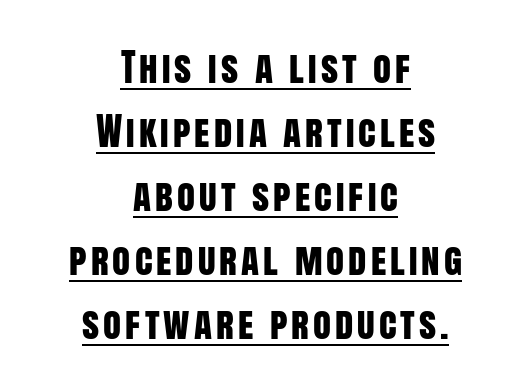
The image shows 37 px condensed sans-serif type, upright; set centered, line spacing 1.73x, underlined; low stroke contrast and a large x-height.
